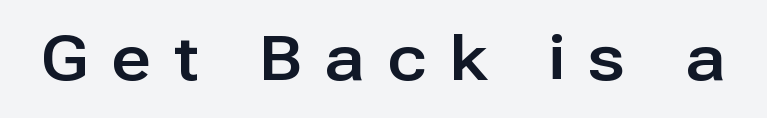
Q: Is the text italic (slanted)? A: No, it is upright.
Q: Is the typeface a serif or a sans-serif typeface? A: Sans-serif.
Q: Is the text underlined? A: No.
Q: Is the spacing between letters normal or unusually wide? A: Unusually wide.
Q: Width (condensed, normal, or wide)? A: Normal.
Q: Stroke contrast? A: Low.
Q: x-height? A: Medium.
Q: Monospaced? A: No.
